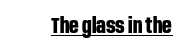
The image shows 21 px bold type, upright; set normal letter spacing, underlined.
